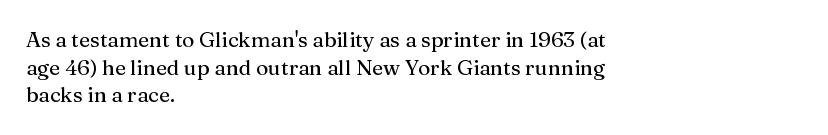
{"italic": "no", "underline": "no", "align": "left", "line_spacing": "normal", "line_spacing_ratio": 1.32, "letter_spacing": "normal", "letter_spacing_em": 0.0, "glyph_px": 21}
